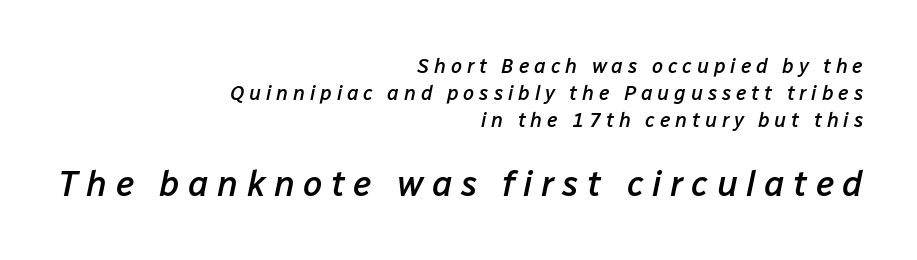
If you drew a ruler down the right edge, every line would touch it. The face used here is rendered with a markedly widened letterfit. Descenders hang freely into open space. A typesetter would mark this as italic. Between these two stacked blocks, the lower one wins on size. Whoever set this chose a conventional vertical rhythm.
